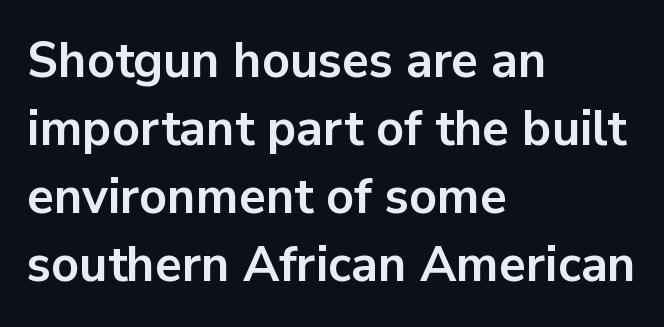
The image shows 49 px bold sans-serif type, upright; set left-aligned, normal line spacing (1.39x), normal letter spacing, not underlined; low stroke contrast and a medium x-height.
